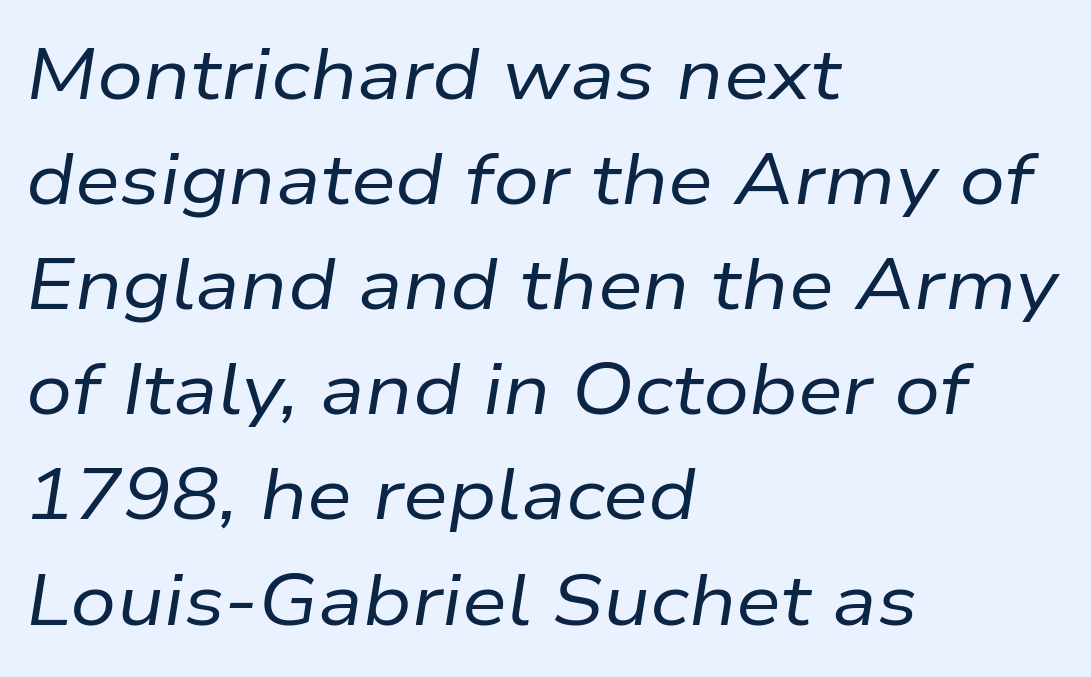
{"italic": "yes", "lean": "right", "slant_degrees": 9, "bold": "no", "weight": "regular", "width": "normal", "stroke_contrast": "low", "x_height": "medium", "monospaced": "no", "underline": "no", "align": "left", "line_spacing": "normal", "line_spacing_ratio": 1.46, "letter_spacing": "normal", "letter_spacing_em": 0.0, "glyph_px": 72}
